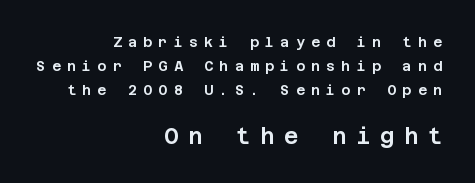
The image shows 22 px text type, upright; set right-aligned, line spacing 1.72x, unusually wide letter spacing (+0.44 em), not underlined; the second (bottom) block is 1.57x larger.
